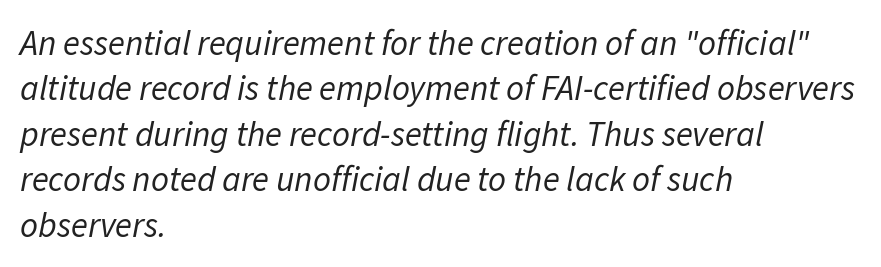
The image shows 35 px regular-weight type, italic (leaning right); set left-aligned, normal line spacing (1.3x), normal letter spacing, not underlined; low stroke contrast and a medium x-height.
